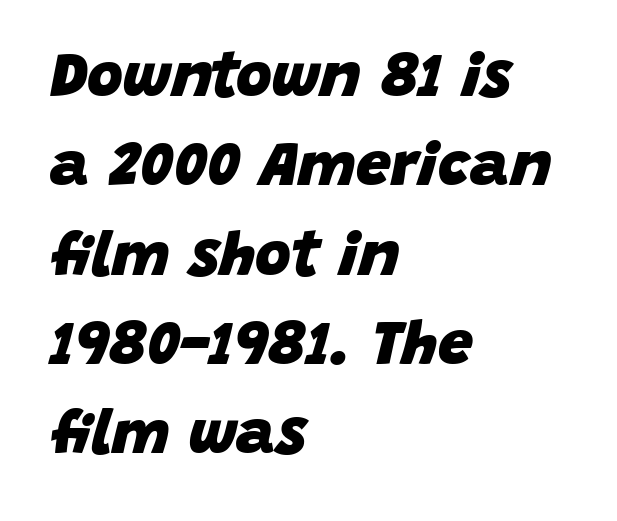
Here the glyphs are tracked normally, forming tight word shapes. Does the lettering tilt? It does — this is italic. Set as a true bold cut, around the 700 mark. Just letters on the line, the space beneath them empty. Each new line begins a customary step beneath the previous one. Proportional: the letters do not fall into vertical columns.
